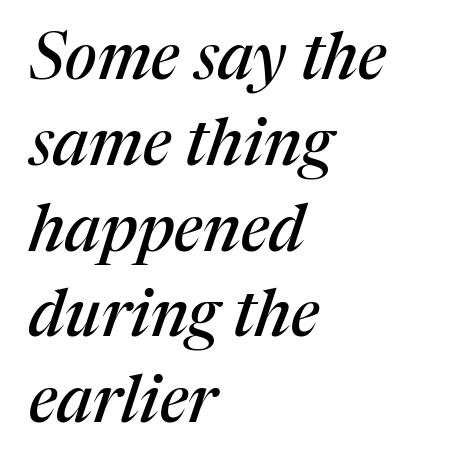
The image shows 65 px serif type, italic (leaning right); set left-aligned, normal line spacing (1.32x), normal letter spacing, not underlined; medium stroke contrast and a medium x-height.
